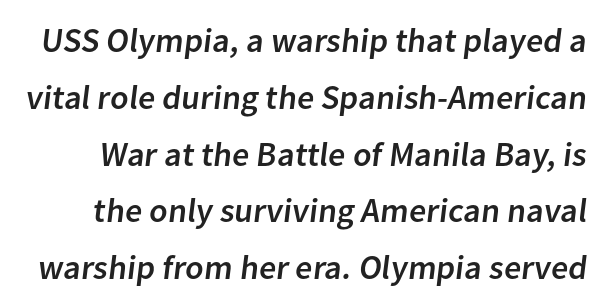
The face used here is a sans, in the tradition of grotesques and geometrics. Here the designer chose a conventional face with non-uniform glyph widths. Any mark beneath the type? The region is blank. The letters sit at their default tracking, neither squeezed nor spread. Whoever set this chose a conventional vertical rhythm.
